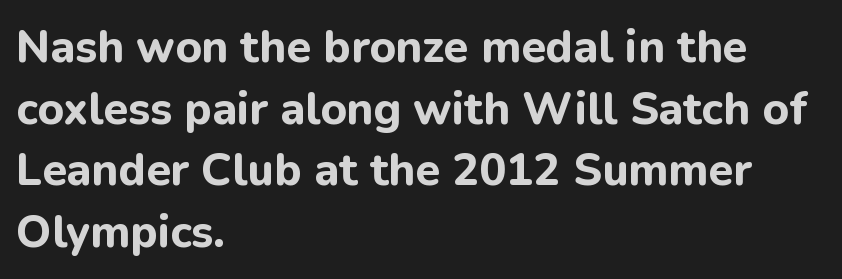
{"serif": "no", "italic": "no", "bold": "yes", "weight": "bold", "width": "normal", "stroke_contrast": "low", "x_height": "medium", "monospaced": "no", "underline": "no", "align": "left", "line_spacing": "normal", "line_spacing_ratio": 1.37, "letter_spacing": "normal", "letter_spacing_em": 0.0, "glyph_px": 45}
